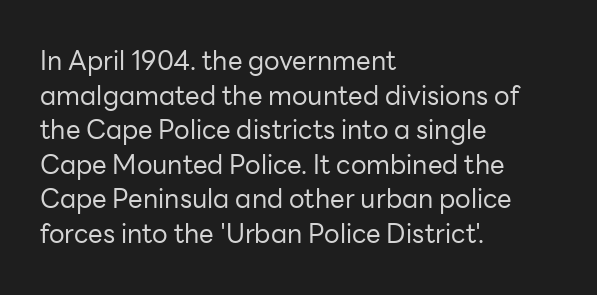
{"italic": "no", "bold": "no", "underline": "no", "align": "left", "line_spacing": "normal", "line_spacing_ratio": 1.33, "letter_spacing": "normal", "letter_spacing_em": 0.0, "glyph_px": 26}
